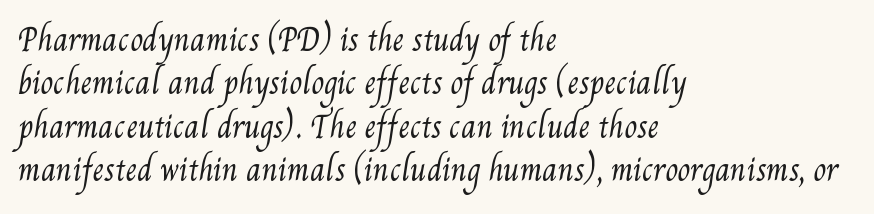
The image shows 29 px regular-weight, condensed type; set left-aligned, normal line spacing (1.5x), normal letter spacing, not underlined; medium stroke contrast and a small x-height.
